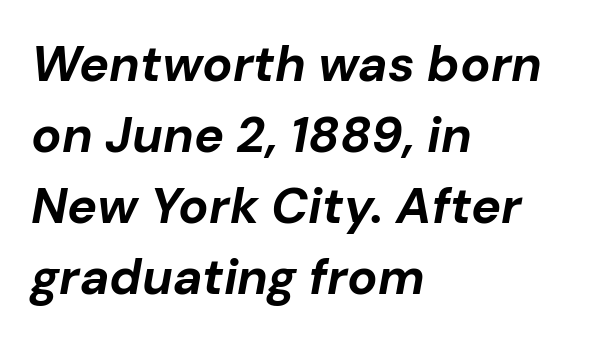
Compared with an ordinary text face, these strokes are far heavier — a full bold. The letters are slanted; this is an italic face. Here the designer chose a conventional face with non-uniform glyph widths. Baseline-to-baseline distance is the conventional proportion of letter height. Nobody touched the tracking dial on this one.
